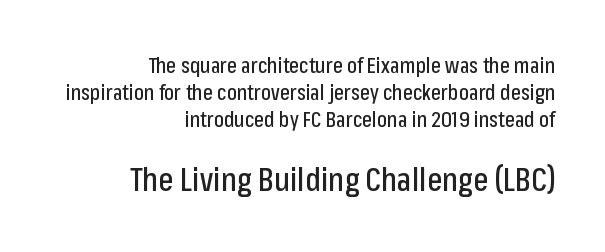
Q: Is the text italic (slanted)? A: No, it is upright.
Q: Is the typeface a serif or a sans-serif typeface? A: Sans-serif.
Q: Is the text underlined? A: No.
Q: How is the paragraph aligned? A: Right-aligned.
Q: Is the spacing between letters normal or unusually wide? A: Normal.
Q: Is the spacing between lines tight, normal or loose? A: Normal.
Q: Which block of text is set in a larger size, the first (top) or the second (bottom)? A: The second (bottom) one.
Q: Width (condensed, normal, or wide)? A: Condensed.
Q: Stroke contrast? A: Low.
Q: x-height? A: Medium.
Q: Monospaced? A: No.
